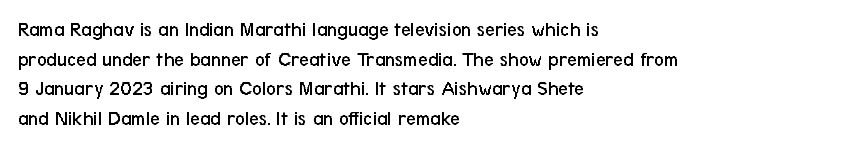
The image shows 21 px text type, upright; set left-aligned, normal line spacing (1.41x), normal letter spacing, not underlined.
